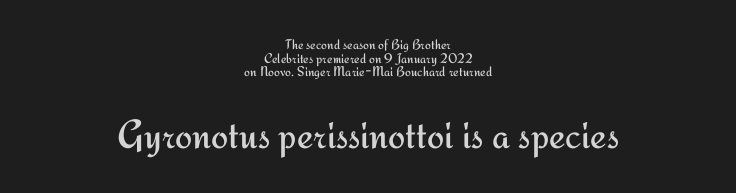
Stems here are at most as thick as an everyday book face. A typesetter would mark this as roman, not italic. Visually, the bottom section dominates because its glyphs are scaled up. Regarding serifs, this sample does without them.
